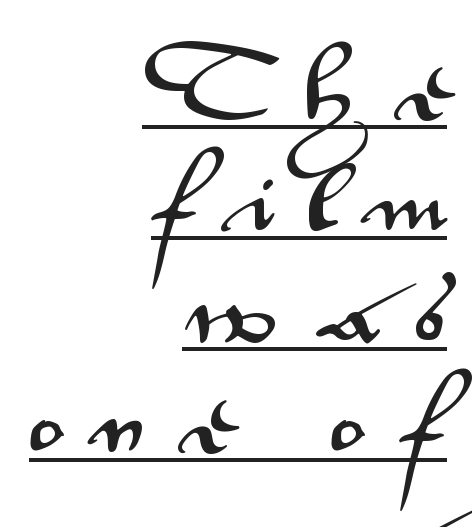
The image shows 76 px wide sans-serif type; set right-aligned, normal line spacing (1.46x), unusually wide letter spacing (+0.46 em), underlined; medium stroke contrast and a small x-height.
